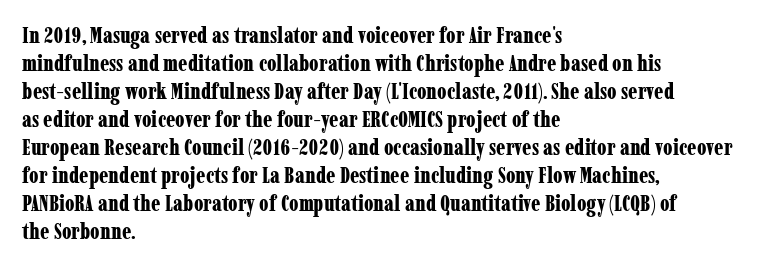
Q: Is the text bold? A: Yes.
Q: Is the text italic (slanted)? A: No, it is upright.
Q: Is the text underlined? A: No.
Q: How is the paragraph aligned? A: Left-aligned.
Q: Is the spacing between letters normal or unusually wide? A: Normal.
Q: Is the spacing between lines tight, normal or loose? A: Normal.
